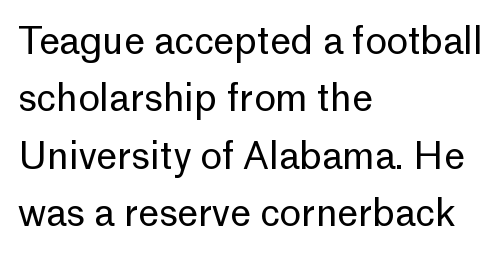
{"serif": "no", "italic": "no", "bold": "no", "weight": "regular", "width": "normal", "stroke_contrast": "low", "x_height": "medium", "monospaced": "no", "underline": "no", "align": "left", "line_spacing": "normal", "line_spacing_ratio": 1.55, "letter_spacing": "normal", "letter_spacing_em": 0.0, "glyph_px": 37}
